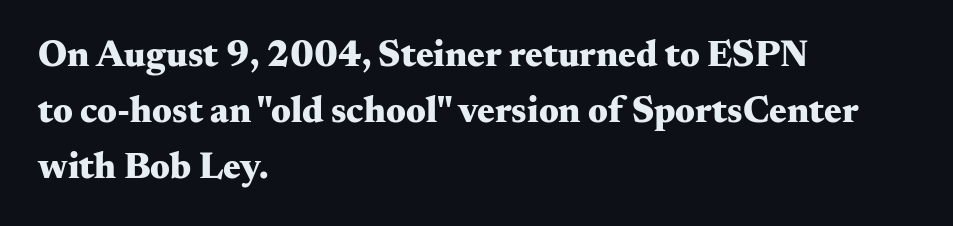
Q: Is the text bold? A: Yes.
Q: Is the text italic (slanted)? A: No, it is upright.
Q: Is the typeface a serif or a sans-serif typeface? A: Serif.
Q: Is the text underlined? A: No.
Q: How is the paragraph aligned? A: Left-aligned.
Q: Is the spacing between letters normal or unusually wide? A: Normal.
Q: Is the spacing between lines tight, normal or loose? A: Normal.
Q: Width (condensed, normal, or wide)? A: Wide.
Q: Stroke contrast? A: Medium.
Q: x-height? A: Small.
Q: Monospaced? A: No.
